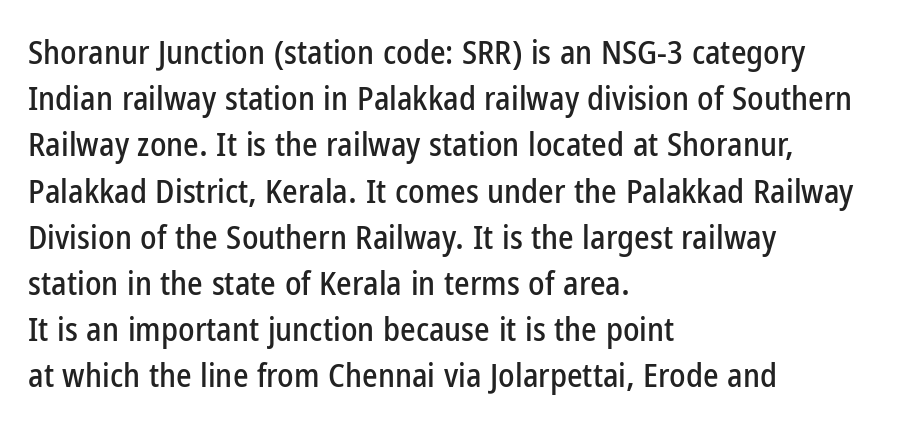
Q: Is the text italic (slanted)? A: No, it is upright.
Q: Is the typeface a serif or a sans-serif typeface? A: Sans-serif.
Q: Is the text underlined? A: No.
Q: How is the paragraph aligned? A: Left-aligned.
Q: Is the spacing between letters normal or unusually wide? A: Normal.
Q: Is the spacing between lines tight, normal or loose? A: Normal.
Q: Width (condensed, normal, or wide)? A: Condensed.
Q: Stroke contrast? A: Low.
Q: x-height? A: Medium.
Q: Monospaced? A: No.
